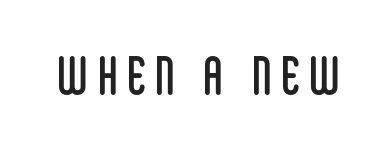
The image shows 52 px regular-weight, condensed sans-serif type, upright; set unusually wide letter spacing (+0.2 em), not underlined; low stroke contrast and a large x-height.
